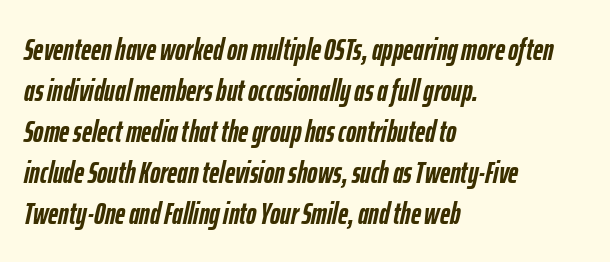
The letters advance in unequal steps, a hallmark of proportional type. Observe the lean: these are italic letterforms. The block of text has a typical density, with ordinary space between rows. How are the letters spaced? Ordinarily, with no added tracking. Every letter is thick-stroked: bold, no question. These lines are set flush left with a ragged right edge.
